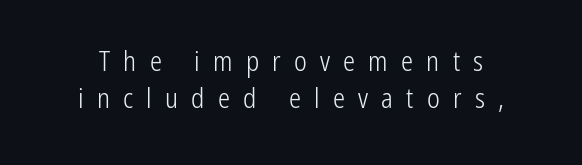
The image shows 27 px text type, upright; set normal line spacing (1.36x), unusually wide letter spacing (+0.49 em), not underlined.
